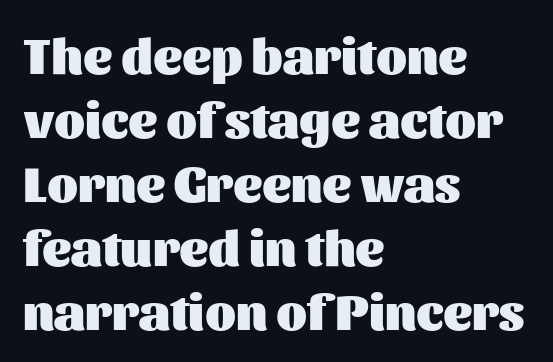
The image shows 50 px heavy sans-serif type, upright; set left-aligned, normal line spacing (1.28x), normal letter spacing, not underlined; medium stroke contrast and a medium x-height.
